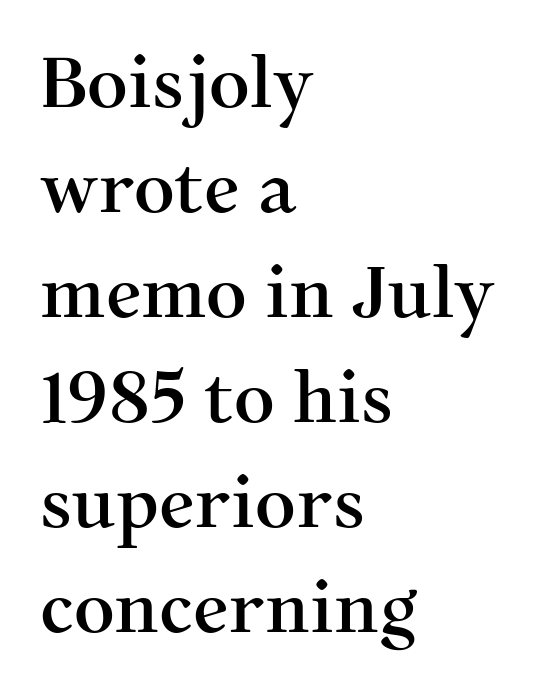
Q: Is the text italic (slanted)? A: No, it is upright.
Q: Is the typeface a serif or a sans-serif typeface? A: Serif.
Q: Is the text underlined? A: No.
Q: How is the paragraph aligned? A: Left-aligned.
Q: Is the spacing between letters normal or unusually wide? A: Normal.
Q: Is the spacing between lines tight, normal or loose? A: Normal.
Q: Width (condensed, normal, or wide)? A: Normal.
Q: Stroke contrast? A: Medium.
Q: x-height? A: Medium.
Q: Monospaced? A: No.
